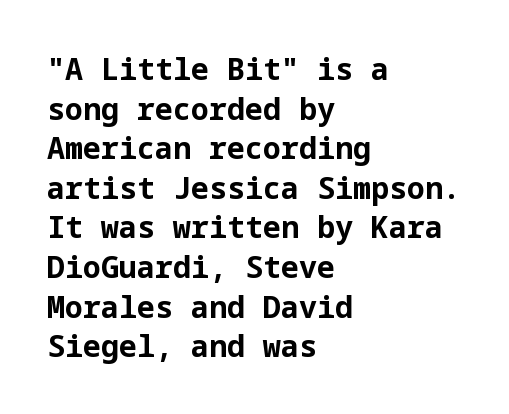
{"serif": "no", "italic": "no", "bold": "yes", "weight": "bold", "width": "normal", "stroke_contrast": "low", "x_height": "medium", "underline": "no", "align": "left", "line_spacing": "normal", "line_spacing_ratio": 1.32, "letter_spacing": "normal", "letter_spacing_em": 0.0, "glyph_px": 30}
